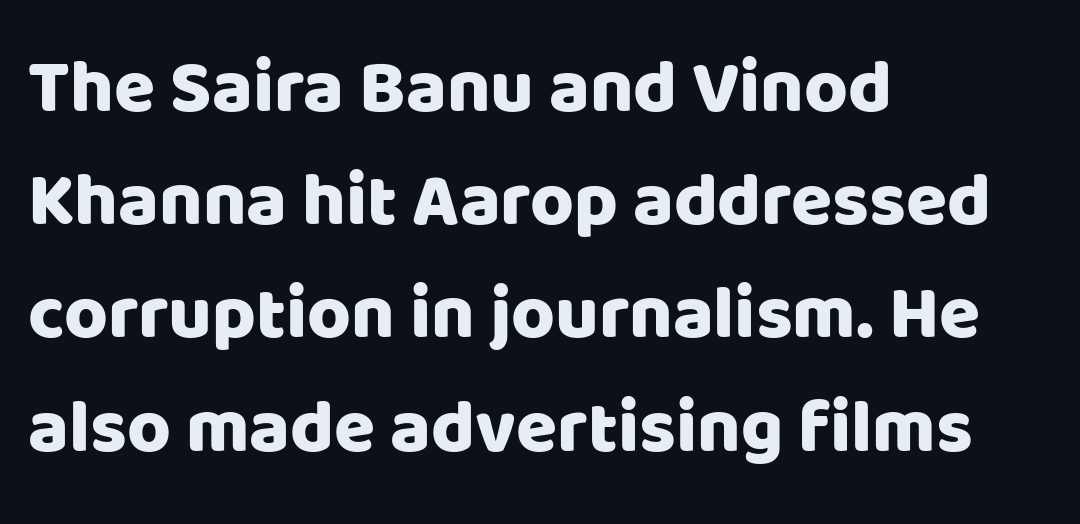
Which margin do the lines hug? The left one — the right edge is uneven. The letters sit at their default tracking, neither squeezed nor spread. These lines are composed in type without serifs. Anything drawn beneath the words? Only blank space.
